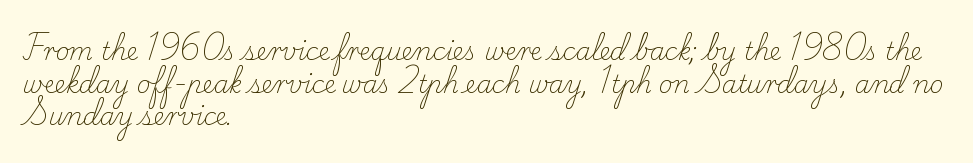
{"bold": "no", "underline": "no", "align": "left", "line_spacing": "normal", "line_spacing_ratio": 1.36, "letter_spacing": "normal", "letter_spacing_em": 0.0, "glyph_px": 24}
